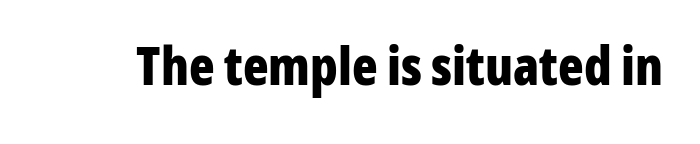
The image shows 53 px bold, condensed sans-serif type, upright; set normal letter spacing, not underlined; low stroke contrast and a medium x-height.
